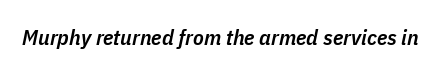
{"italic": "yes", "lean": "right", "slant_degrees": 11, "bold": "semi", "underline": "no", "letter_spacing": "normal", "letter_spacing_em": 0.0, "glyph_px": 22}
